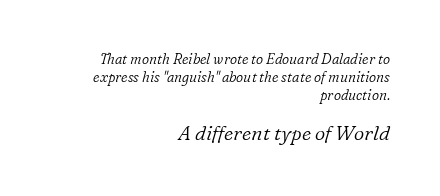
Q: Is the text bold? A: No.
Q: Is the text italic (slanted)? A: Yes, it leans right by about 16 degrees.
Q: Is the text underlined? A: No.
Q: How is the paragraph aligned? A: Right-aligned.
Q: Is the spacing between letters normal or unusually wide? A: Normal.
Q: Is the spacing between lines tight, normal or loose? A: Normal.
Q: Which block of text is set in a larger size, the first (top) or the second (bottom)? A: The second (bottom) one.
